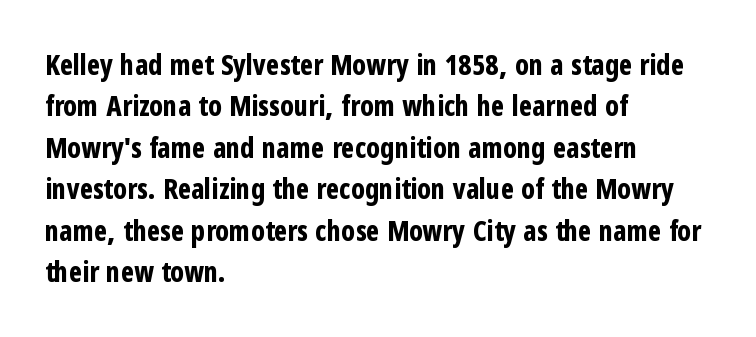
The image shows 28 px bold, condensed sans-serif type, upright; set left-aligned, normal line spacing (1.48x), normal letter spacing, not underlined; low stroke contrast and a medium x-height.
